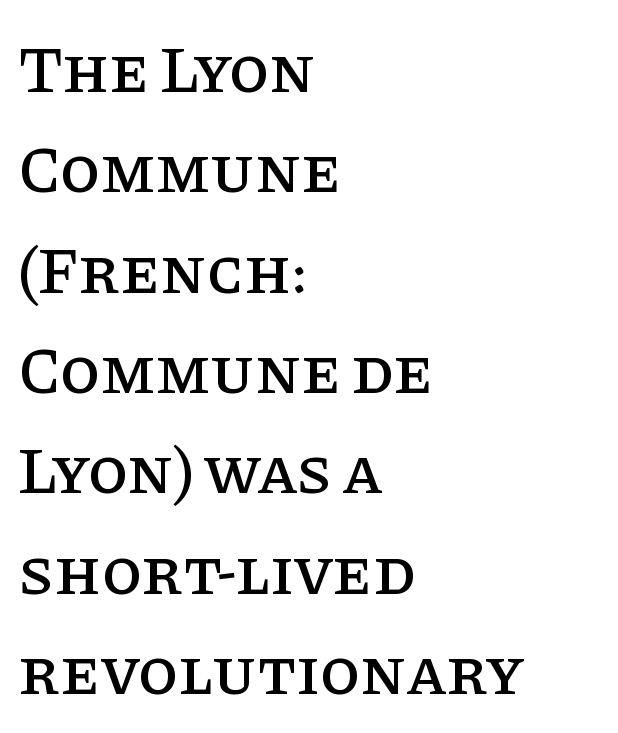
{"serif": "yes", "italic": "no", "width": "normal", "stroke_contrast": "low", "x_height": "large", "monospaced": "no", "underline": "no", "align": "left", "line_spacing": "normal", "line_spacing_ratio": 1.52, "letter_spacing": "normal", "letter_spacing_em": 0.0, "glyph_px": 66}
